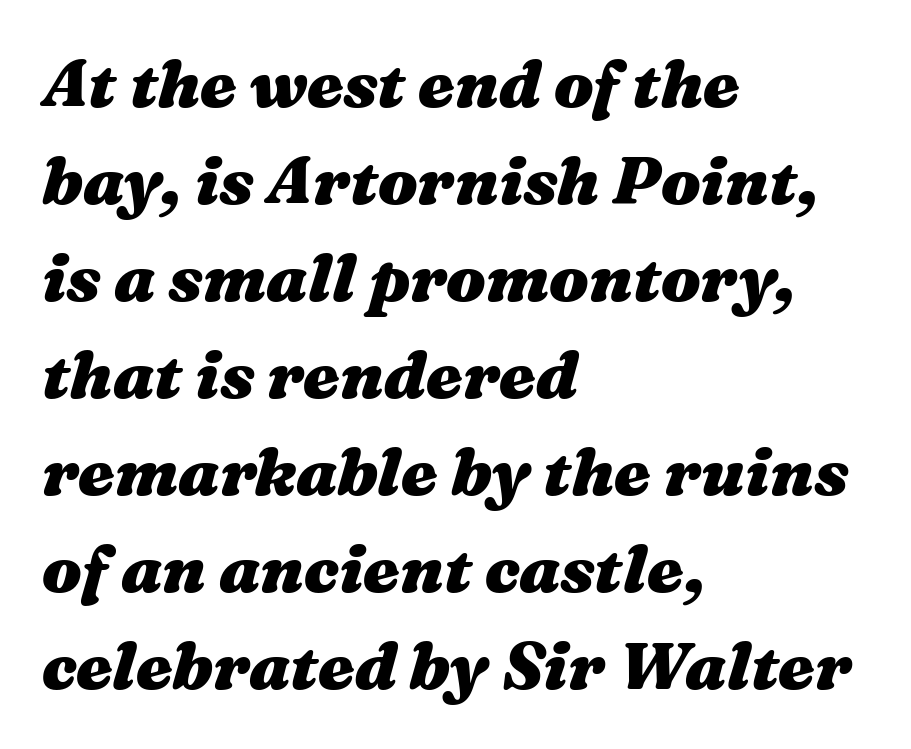
The image shows 66 px heavy, wide type, italic (leaning right); set left-aligned, normal line spacing (1.47x), normal letter spacing, not underlined; medium stroke contrast and a medium x-height.
